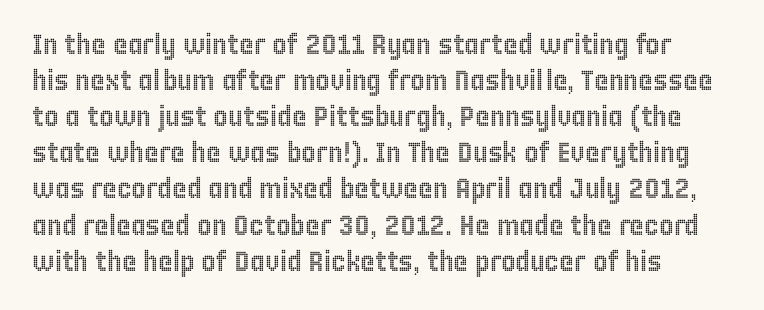
If you measured baseline to baseline, you'd find a middling distance. It's the straight-up-and-down kind of type. The type is set solid horizontally, with unmodified tracking. These lines are rendered in a variable-pitch font. Descenders hang freely into open space.
